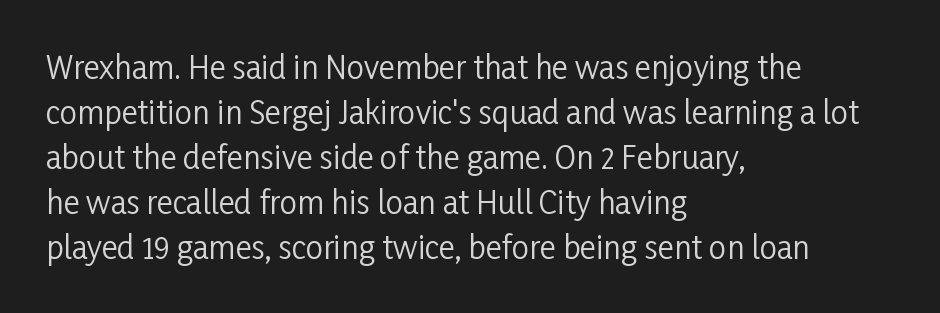
The image shows 31 px regular-weight, condensed sans-serif type, upright; set left-aligned, normal line spacing (1.45x), normal letter spacing, not underlined; low stroke contrast and a medium x-height.
